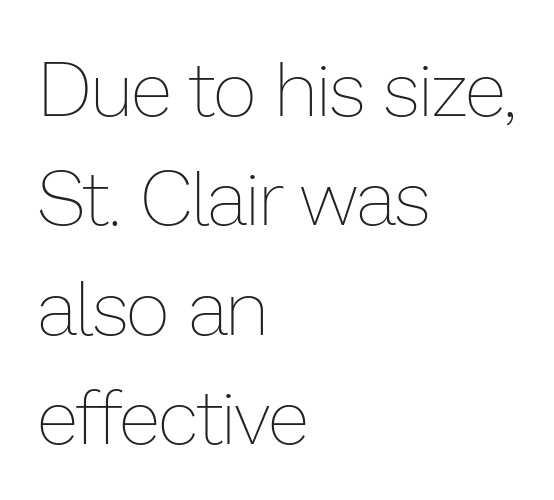
{"italic": "no", "bold": "no", "weight": "thin", "width": "normal", "stroke_contrast": "low", "x_height": "medium", "monospaced": "no", "underline": "no", "align": "left", "line_spacing": "normal", "line_spacing_ratio": 1.44, "letter_spacing": "normal", "letter_spacing_em": 0.0, "glyph_px": 76}
